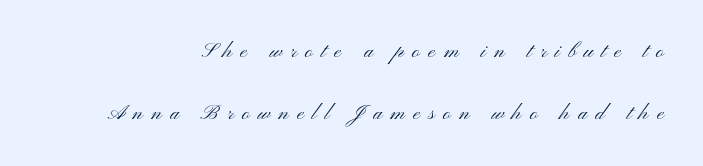
The image shows 27 px text type; set loose line spacing (2.28x), unusually wide letter spacing (+0.3 em), not underlined.
